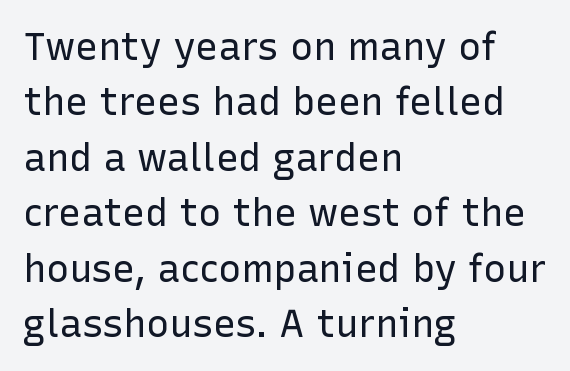
No letter is thick-stroked: the sample isn't bold. Unlike a traditional serif, this face leaves its strokes unadorned. The rendering uses natural spacing where letterforms have individual widths. Underline: absent. Tall strokes in this sample are plumb rather than angled.
